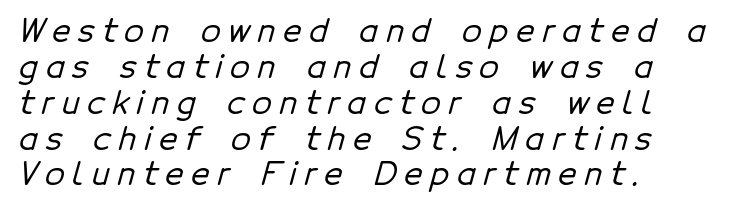
The line-height multiplier appears low, near solid setting. A typesetter would call this proportional, since set widths differ per character. In terms of letterform style, serifs are entirely absent. Tracking value appears strongly positive — letters spread wide.
